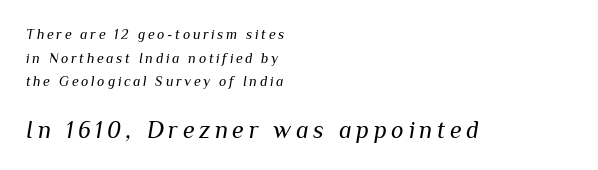
Q: Is the text bold? A: No.
Q: Is the text italic (slanted)? A: Yes, it leans right by about 10 degrees.
Q: Is the text underlined? A: No.
Q: How is the paragraph aligned? A: Left-aligned.
Q: Is the spacing between lines tight, normal or loose? A: Normal.
Q: Which block of text is set in a larger size, the first (top) or the second (bottom)? A: The second (bottom) one.
